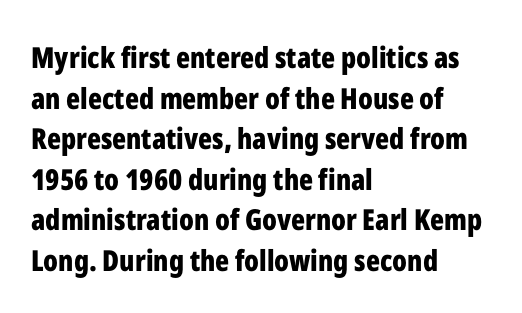
The image shows 29 px bold, condensed sans-serif type, upright; set left-aligned, normal line spacing (1.4x), normal letter spacing, not underlined; low stroke contrast and a medium x-height.
